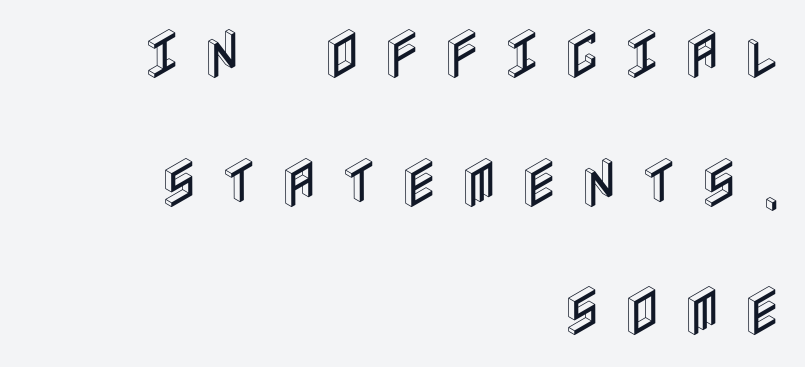
Q: Is the text italic (slanted)? A: No, it is upright.
Q: Is the text underlined? A: No.
Q: How is the paragraph aligned? A: Right-aligned.
Q: Is the spacing between letters normal or unusually wide? A: Unusually wide.
Q: Is the spacing between lines tight, normal or loose? A: Loose.
Q: Width (condensed, normal, or wide)? A: Condensed.
Q: x-height? A: Large.
